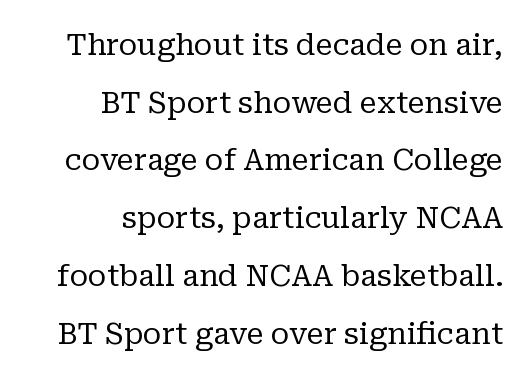
{"serif": "yes", "italic": "no", "bold": "no", "weight": "regular", "width": "normal", "stroke_contrast": "low", "x_height": "medium", "monospaced": "no", "underline": "no", "align": "right", "line_spacing": "loose", "line_spacing_ratio": 1.99, "letter_spacing": "normal", "letter_spacing_em": 0.0, "glyph_px": 29}
